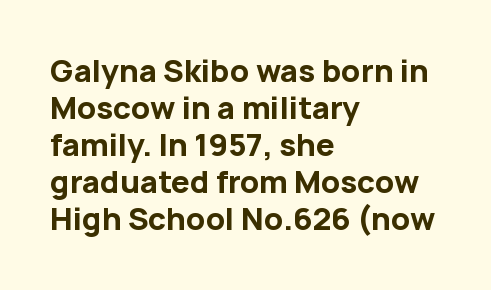
{"serif": "no", "italic": "no", "bold": "yes", "weight": "bold", "width": "normal", "stroke_contrast": "low", "x_height": "medium", "monospaced": "no", "underline": "no", "align": "left", "line_spacing_ratio": 1.23, "letter_spacing": "normal", "letter_spacing_em": 0.0, "glyph_px": 30}
